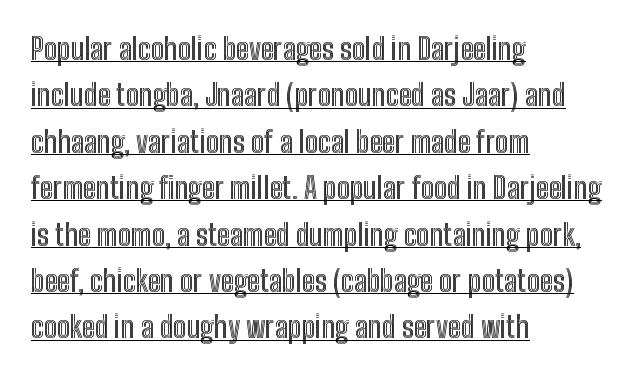
A typographer would call this underscored text. Which margin do the lines hug? The left one — the right edge is uneven. Compared with typical paragraphs, the rows here are spaced about the same. Spacing verdict: proportional, widths tailored to each character. Inter-character spacing is left at the font's built-in metrics. Posture: straight, roman, zero tilt.
